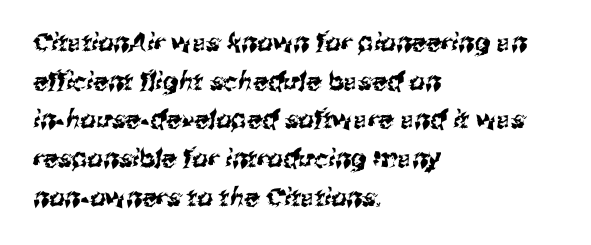
Horizontal alignment here is leftward, the default for most running prose. A typesetter would call this leading conventional body-copy spacing. The rendering keeps characters at their native spacing. Type without underlining.
